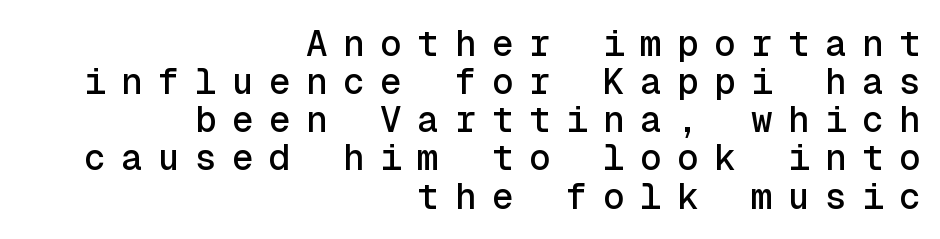
Q: Is the text italic (slanted)? A: No, it is upright.
Q: Is the typeface a serif or a sans-serif typeface? A: Sans-serif.
Q: Is the text underlined? A: No.
Q: How is the paragraph aligned? A: Right-aligned.
Q: Is the spacing between letters normal or unusually wide? A: Unusually wide.
Q: Is the spacing between lines tight, normal or loose? A: Tight.
Q: Width (condensed, normal, or wide)? A: Normal.
Q: x-height? A: Medium.
Q: Monospaced? A: Yes.
